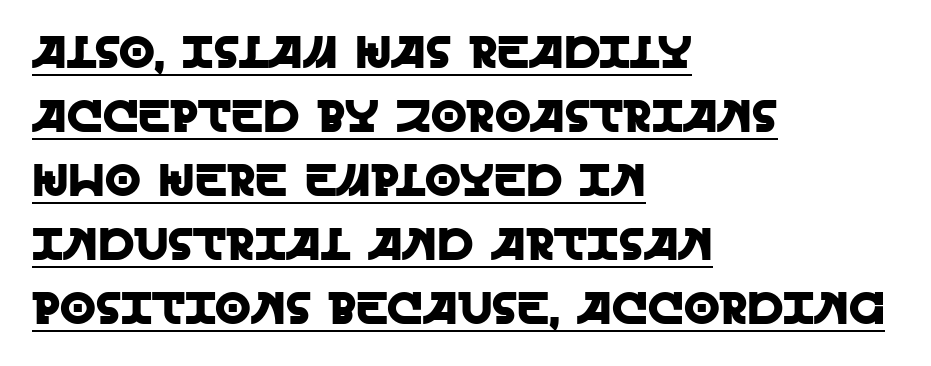
{"serif": "no", "italic": "no", "width": "normal", "x_height": "large", "monospaced": "no", "underline": "yes", "align": "left", "line_spacing": "normal", "line_spacing_ratio": 1.39, "letter_spacing": "normal", "letter_spacing_em": 0.0, "glyph_px": 46}
